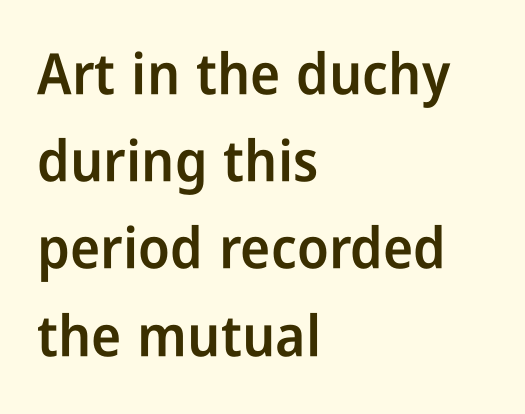
Decoration check: the copy has no underline. Do the characters align in a grid? No, the font is proportional. Check where the strokes stop: nothing finishes them off — pure sans. What stands out about the letter spacing? Nothing — it is the standard amount. Tall strokes in this sample are plumb rather than angled.
